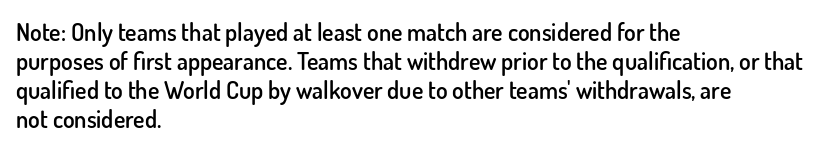
{"italic": "no", "bold": "semi", "underline": "no", "align": "left", "line_spacing_ratio": 1.21, "letter_spacing": "normal", "letter_spacing_em": 0.0, "glyph_px": 24}
